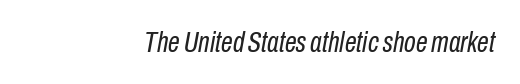
The area under the type is left untouched. These lines were composed using italics. This rendering uses right alignment, leaving the left contour irregular. The type is set solid horizontally, with unmodified tracking.
